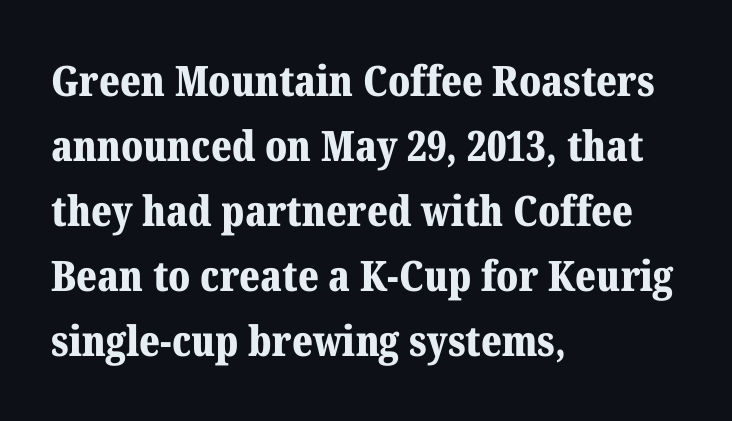
The image shows 42 px bold serif type, upright; set left-aligned, normal line spacing (1.55x), normal letter spacing, not underlined; medium stroke contrast and a medium x-height.
